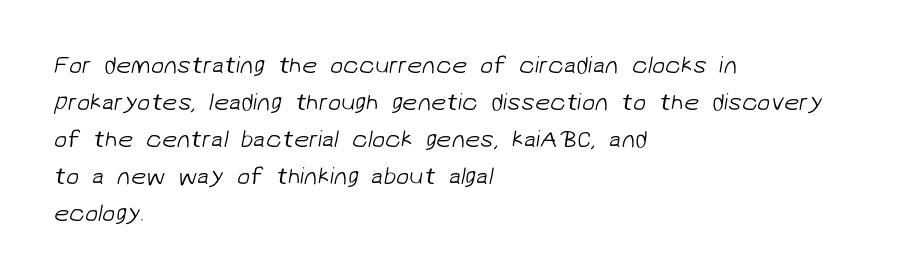
Q: Is the text bold? A: No.
Q: Is the text underlined? A: No.
Q: How is the paragraph aligned? A: Left-aligned.
Q: Is the spacing between letters normal or unusually wide? A: Normal.
Q: Is the spacing between lines tight, normal or loose? A: Normal.
